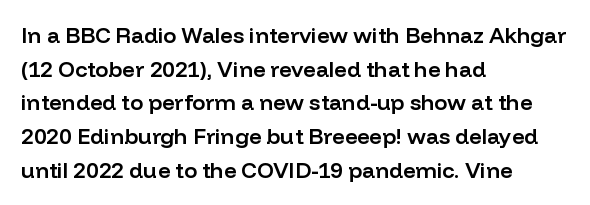
Q: Is the text bold? A: Semi-bold.
Q: Is the text italic (slanted)? A: No, it is upright.
Q: Is the text underlined? A: No.
Q: How is the paragraph aligned? A: Left-aligned.
Q: Is the spacing between letters normal or unusually wide? A: Normal.
Q: Is the spacing between lines tight, normal or loose? A: Normal.
